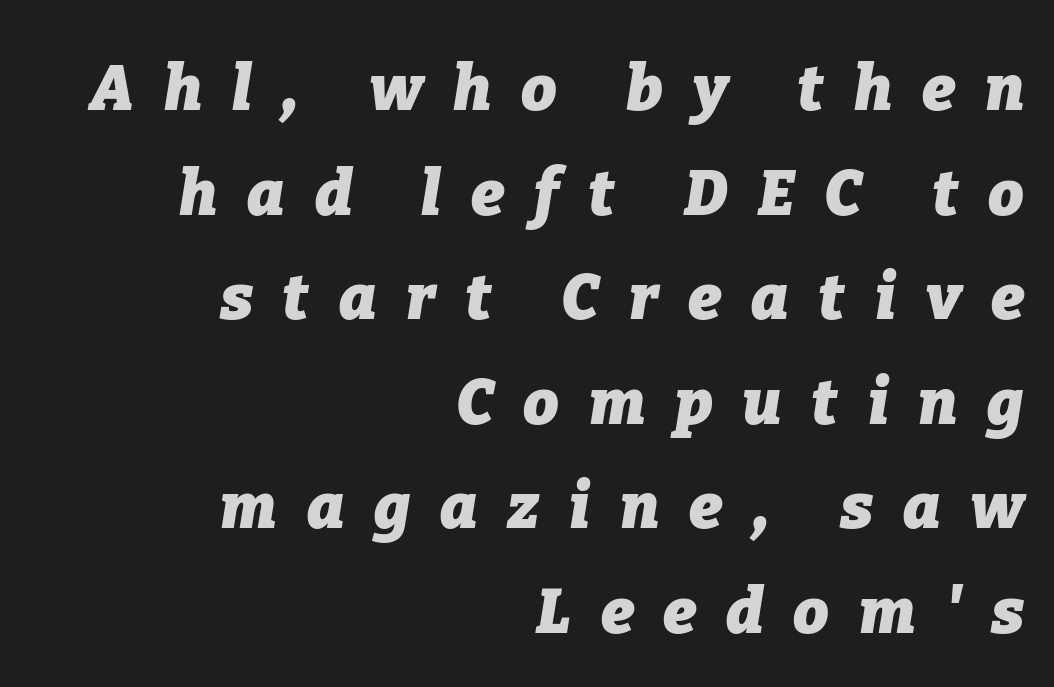
The block of text has a typical density, with ordinary space between rows. In terms of weight, the rendering is a true, heavy bold. You could not count columns in this text — the font is proportionally spaced. Would a proofreader flag this as italicized? Yes.
